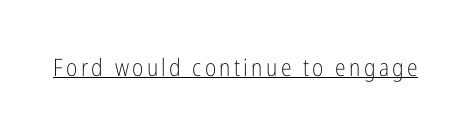
This reads as an unemphasized weight, regular at the heaviest. A typographer would call this underscored text. Posture: upright roman.
